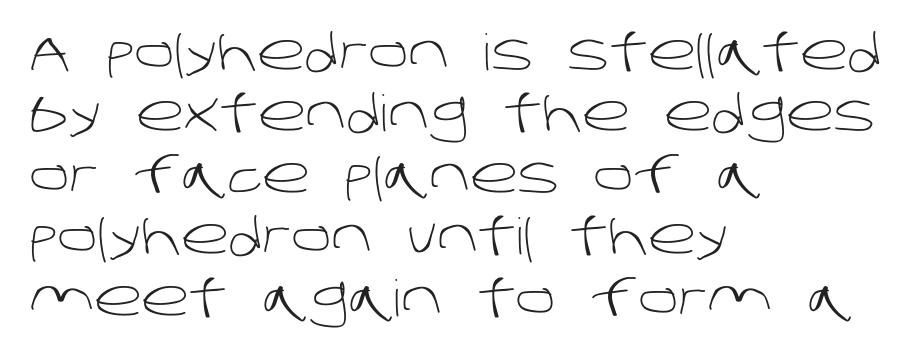
These lines are rendered in a variable-pitch font. These lines stack with their left ends in a neat column. The face looks like a standard text weight, possibly lighter. Glance below the letters and you will spot only blank space.
